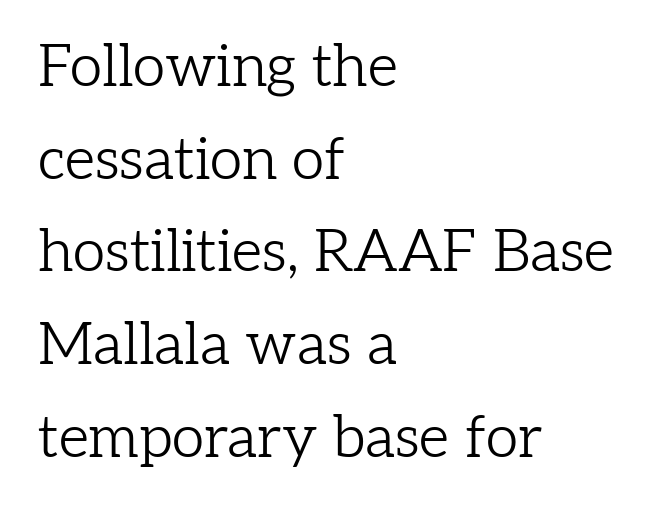
The image shows 59 px light serif type, upright; set left-aligned, normal line spacing (1.57x), normal letter spacing, not underlined; low stroke contrast and a medium x-height.
